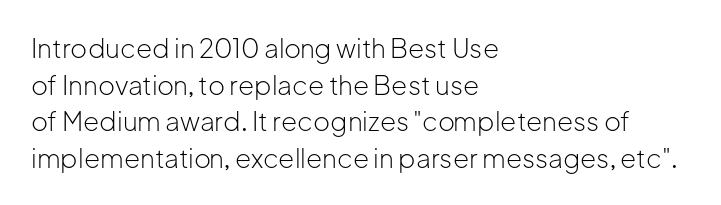
The image shows 26 px text type, upright; set left-aligned, normal line spacing (1.41x), normal letter spacing, not underlined.
